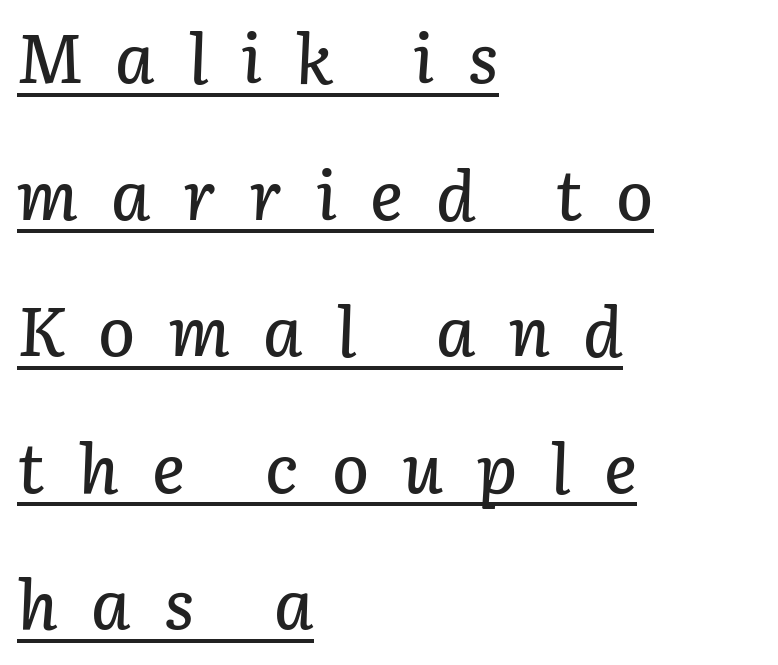
Notice how the stems are inclined rather than vertical — that's the hallmark of italics. Each new line begins a long way beneath the previous one. A typesetter would call this heavily tracked-out type. The face used here is proportionally spaced, like ordinary book or web type. Short and long lines alike share a common starting point at left.
